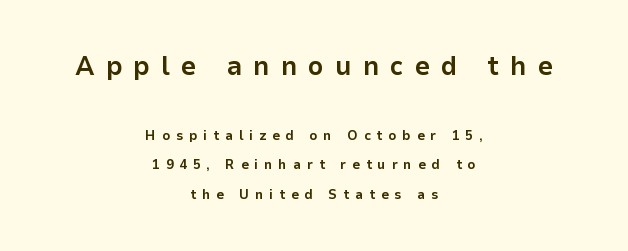
The image shows 27 px bold type, upright; set centered, loose line spacing (2.09x), unusually wide letter spacing (+0.41 em), not underlined; the first (top) block is 1.93x larger.
